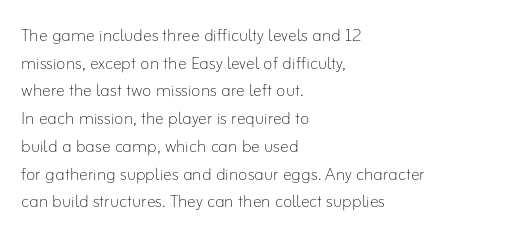
The typeface has the unassuming heft of standard copy or less. Vertical strokes here are truly vertical. A clean baseline with only descenders dipping below it. Default kerning and tracking; the words read as compact shapes.
